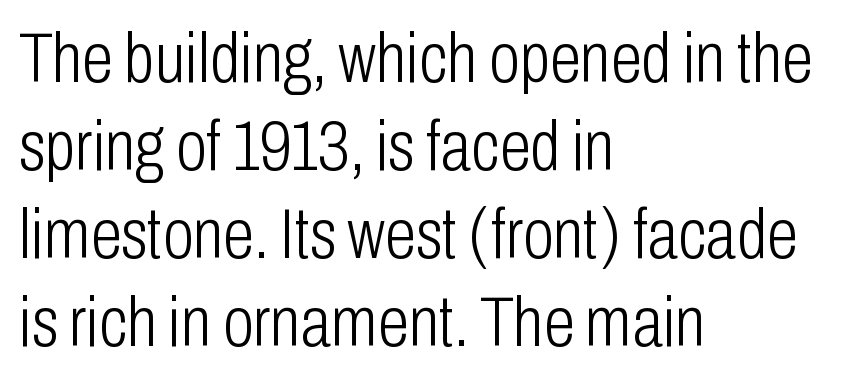
Underlining? Definitely not there. The horizontal fit of the characters is conventional and even. The paragraph has a hard left edge and a soft right edge. The glyphs in this specimen are sans serif. When letters stand straight like this, we call the style roman or upright. The rendering uses natural spacing where letterforms have individual widths.
